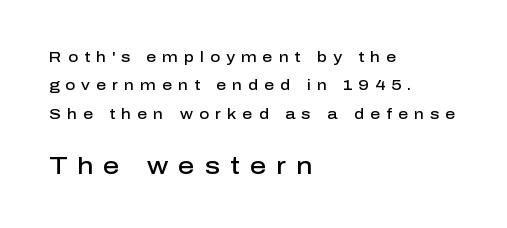
Q: Is the text bold? A: Semi-bold.
Q: Is the text italic (slanted)? A: No, it is upright.
Q: Is the text underlined? A: No.
Q: How is the paragraph aligned? A: Left-aligned.
Q: Is the spacing between letters normal or unusually wide? A: Unusually wide.
Q: Is the spacing between lines tight, normal or loose? A: Loose.
Q: Which block of text is set in a larger size, the first (top) or the second (bottom)? A: The second (bottom) one.
